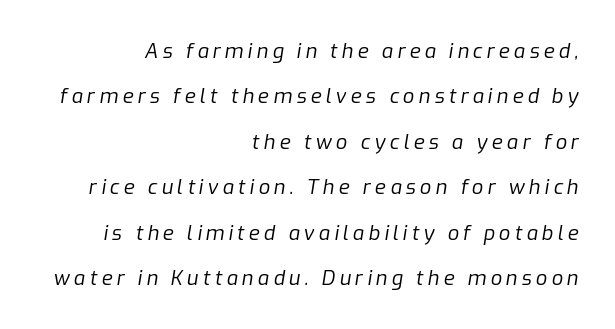
These lines stack with their right ends in a neat column. This block would shrink considerably if given ordinary leading; it's expanded now. Lines of text with bare space underneath. Caption: expanded tracking, letters set apart.
